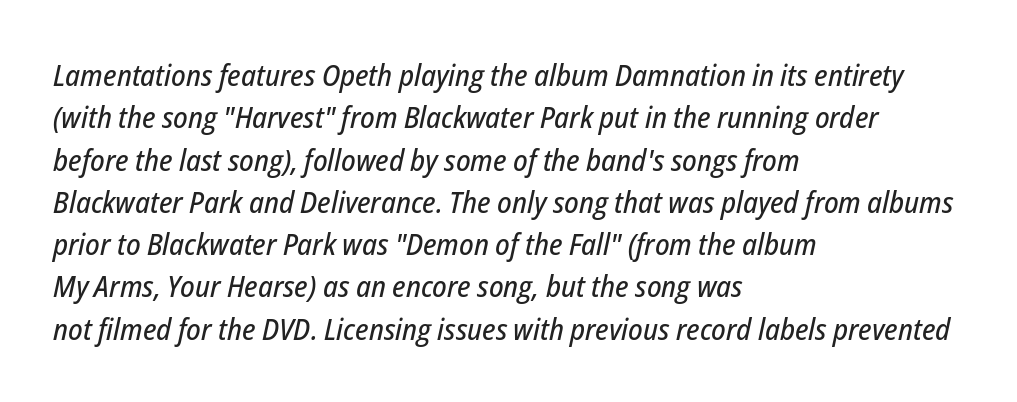
Glance below the letters and you will spot only blank space. The passage shown is typed in a proportional face where columns would drift. The typesetter chose a ragged-right arrangement here. The leading is moderate, giving the passage an even texture. Designer's note — italics engaged. The gaps between neighbouring characters are ordinary and unremarkable.
